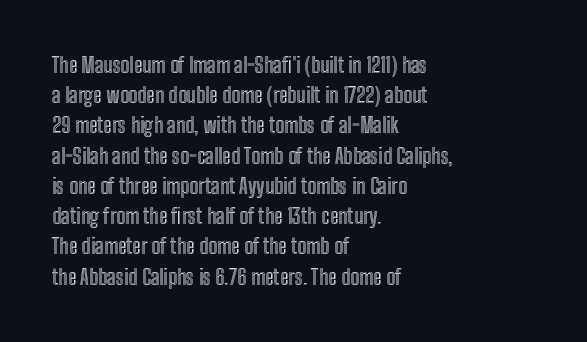
Q: Is the text italic (slanted)? A: No, it is upright.
Q: Is the text underlined? A: No.
Q: How is the paragraph aligned? A: Left-aligned.
Q: Is the spacing between letters normal or unusually wide? A: Normal.
Q: Is the spacing between lines tight, normal or loose? A: Normal.
